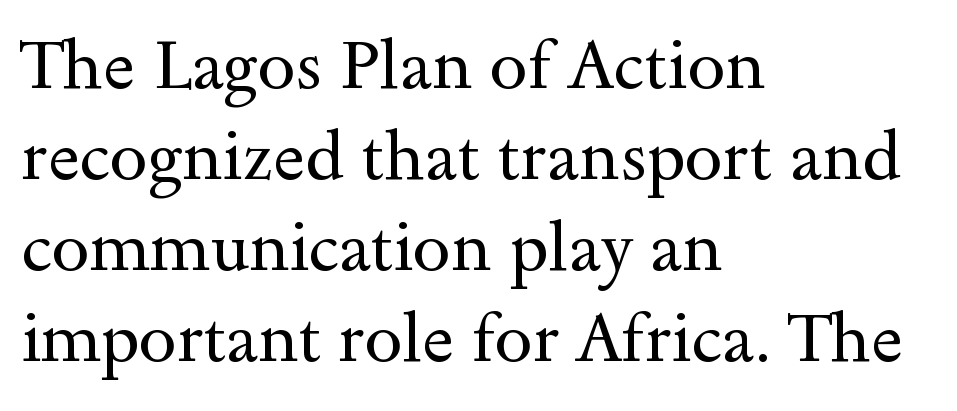
The image shows 68 px regular-weight, wide serif type, upright; set left-aligned, normal line spacing (1.34x), normal letter spacing, not underlined; a small x-height.
